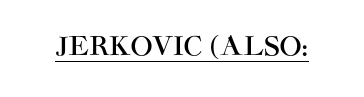
Q: Is the text italic (slanted)? A: No, it is upright.
Q: Is the text underlined? A: Yes.
Q: Is the spacing between letters normal or unusually wide? A: Normal.
